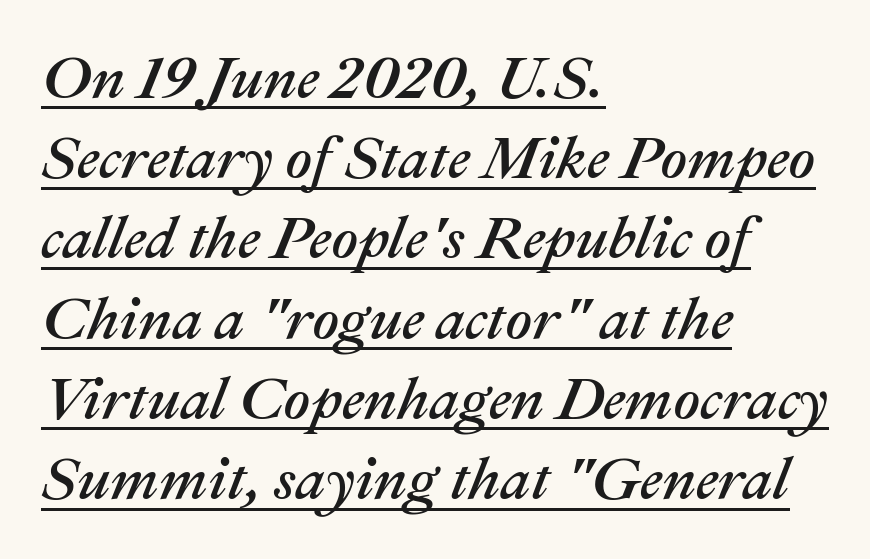
The image shows 59 px text type, italic (leaning right); set left-aligned, normal line spacing (1.36x), normal letter spacing, underlined; medium stroke contrast and a medium x-height.
